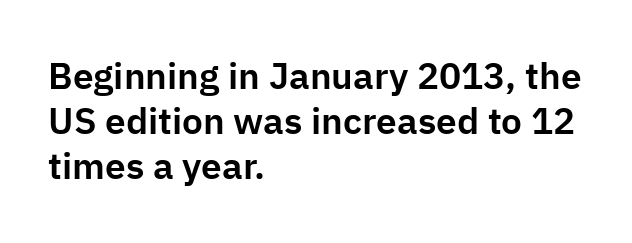
Q: Is the text italic (slanted)? A: No, it is upright.
Q: Is the typeface a serif or a sans-serif typeface? A: Sans-serif.
Q: Is the text underlined? A: No.
Q: How is the paragraph aligned? A: Left-aligned.
Q: Is the spacing between letters normal or unusually wide? A: Normal.
Q: Width (condensed, normal, or wide)? A: Normal.
Q: Stroke contrast? A: Low.
Q: x-height? A: Medium.
Q: Monospaced? A: No.
